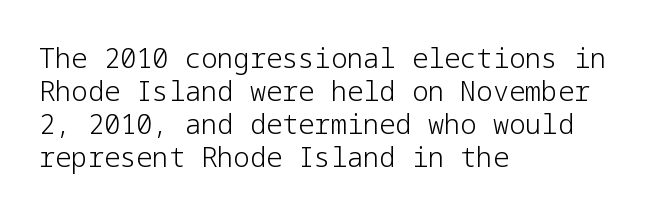
{"italic": "no", "bold": "no", "underline": "no", "align": "left", "line_spacing_ratio": 1.22, "letter_spacing": "normal", "letter_spacing_em": 0.0, "glyph_px": 27}
